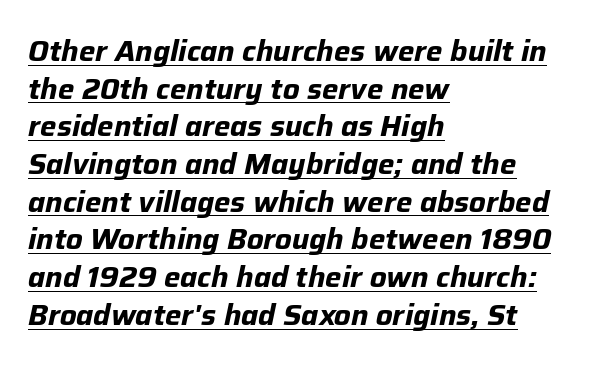
Varying glyph widths throughout — classic text-font behaviour. A classic flush-left, rag-right setting is used for this passage. Thick stems and heavy bowls — unmistakably bold. Compared with undecorated copy, this sample adds a rule below the words. Emphasis-style slanted type is in use. Vertical spacing — default.
